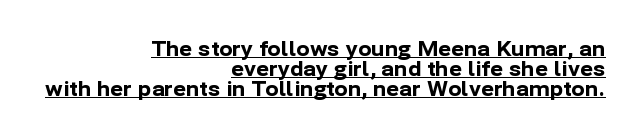
{"italic": "no", "bold": "yes", "underline": "yes", "align": "right", "line_spacing": "tight", "line_spacing_ratio": 1.01, "letter_spacing": "normal", "letter_spacing_em": 0.0, "glyph_px": 20}
